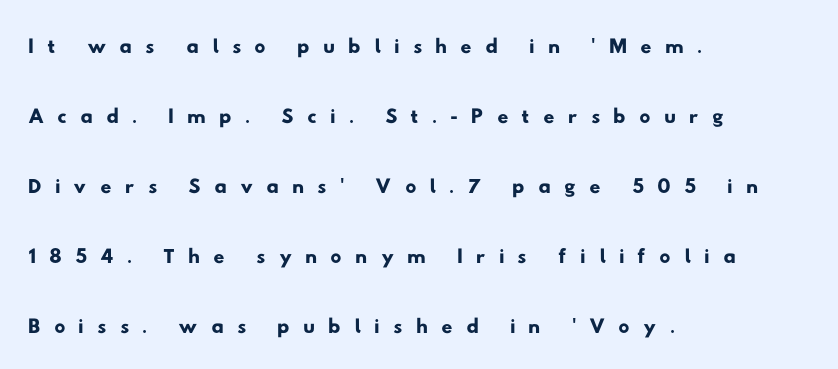
{"serif": "no", "width": "wide", "stroke_contrast": "low", "x_height": "small", "monospaced": "no", "underline": "no", "align": "left", "line_spacing": "loose", "line_spacing_ratio": 2.26, "letter_spacing": "wide", "letter_spacing_em": 0.42, "glyph_px": 31}
